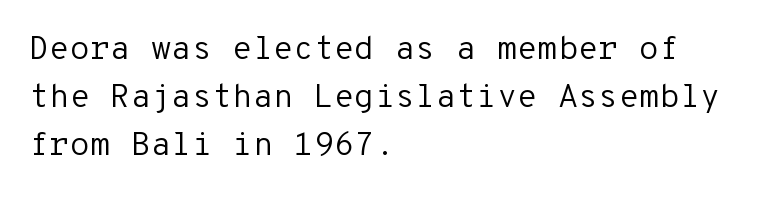
{"serif": "no", "italic": "no", "bold": "no", "weight": "regular", "width": "normal", "stroke_contrast": "low", "x_height": "medium", "monospaced": "yes", "underline": "no", "align": "left", "line_spacing": "normal", "line_spacing_ratio": 1.45, "letter_spacing": "normal", "letter_spacing_em": 0.0, "glyph_px": 33}
